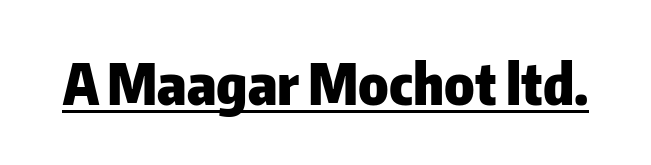
{"serif": "no", "italic": "no", "bold": "yes", "weight": "heavy", "width": "normal", "stroke_contrast": "low", "x_height": "medium", "monospaced": "no", "underline": "yes", "letter_spacing": "normal", "letter_spacing_em": 0.0, "glyph_px": 56}
